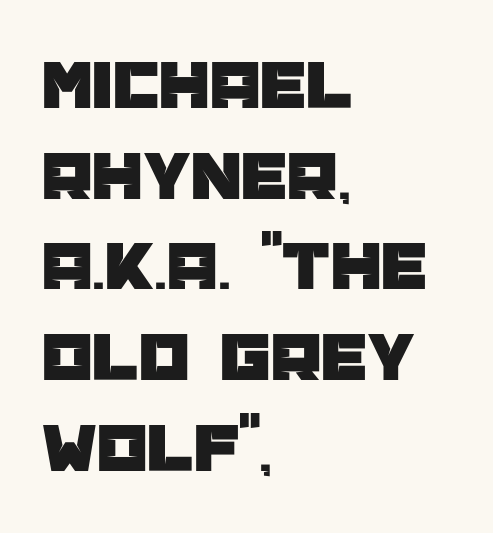
{"serif": "no", "italic": "no", "width": "normal", "stroke_contrast": "low", "x_height": "large", "monospaced": "no", "underline": "no", "align": "left", "line_spacing": "normal", "line_spacing_ratio": 1.26, "letter_spacing": "normal", "letter_spacing_em": 0.0, "glyph_px": 72}
